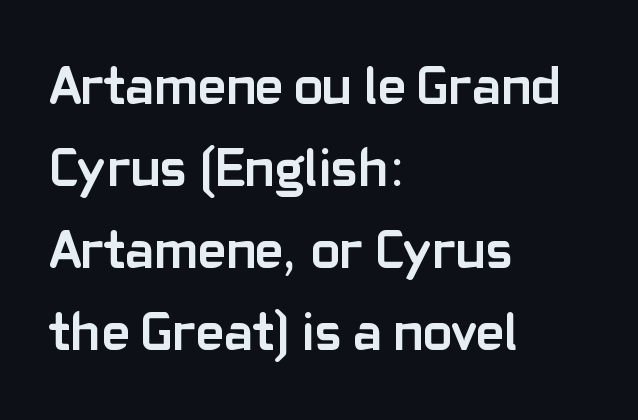
{"serif": "no", "italic": "no", "bold": "yes", "weight": "semibold", "width": "normal", "stroke_contrast": "low", "x_height": "medium", "monospaced": "no", "underline": "no", "align": "left", "line_spacing": "normal", "line_spacing_ratio": 1.52, "letter_spacing": "normal", "letter_spacing_em": 0.0, "glyph_px": 54}
